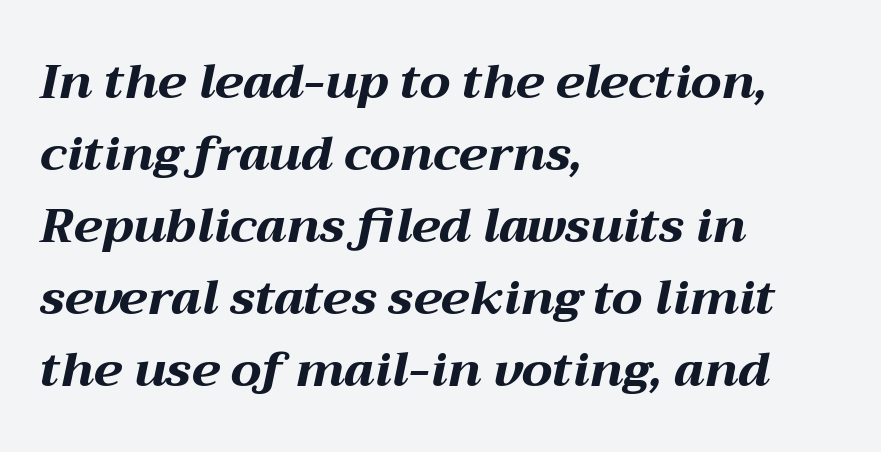
Heavy-handed strokes throughout: this text is bold. In terms of posture, this sample is oblique. A typesetter would call this zero additional tracking. All the whitespace from short lines collects on the right. What's the leading like? Ordinary, nothing unusual.
